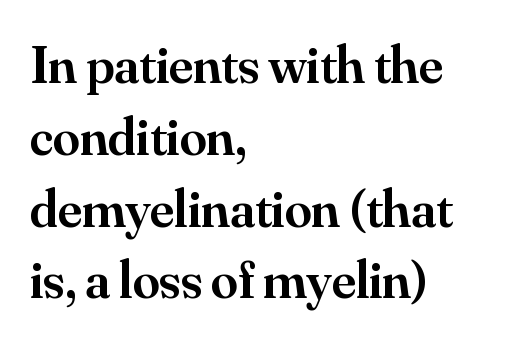
Q: Is the text bold? A: Semi-bold.
Q: Is the text italic (slanted)? A: No, it is upright.
Q: Is the typeface a serif or a sans-serif typeface? A: Serif.
Q: Is the text underlined? A: No.
Q: How is the paragraph aligned? A: Left-aligned.
Q: Is the spacing between letters normal or unusually wide? A: Normal.
Q: Is the spacing between lines tight, normal or loose? A: Normal.
Q: Width (condensed, normal, or wide)? A: Normal.
Q: Stroke contrast? A: Medium.
Q: x-height? A: Small.
Q: Monospaced? A: No.
